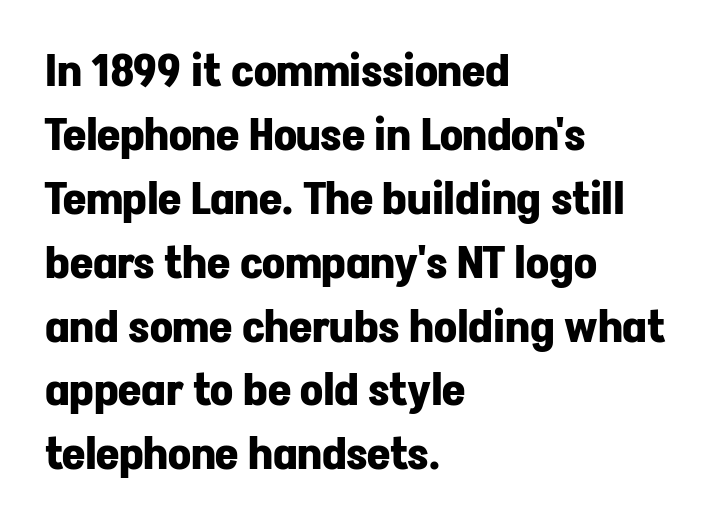
Does the copy run flush right? No — it runs flush left. Underlining? Definitely not there. Is the type bold? Yes — the strokes are clearly thick and heavy. Look at the tracking — it's just the regular setting, nothing added. Posture: straight, roman, zero tilt.
